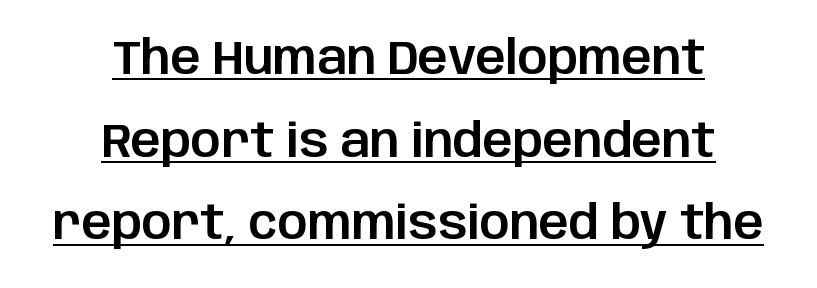
Q: Is the text italic (slanted)? A: No, it is upright.
Q: Is the typeface a serif or a sans-serif typeface? A: Sans-serif.
Q: Is the text underlined? A: Yes.
Q: How is the paragraph aligned? A: Centered.
Q: Is the spacing between letters normal or unusually wide? A: Normal.
Q: Width (condensed, normal, or wide)? A: Normal.
Q: Stroke contrast? A: Low.
Q: x-height? A: Large.
Q: Monospaced? A: No.
